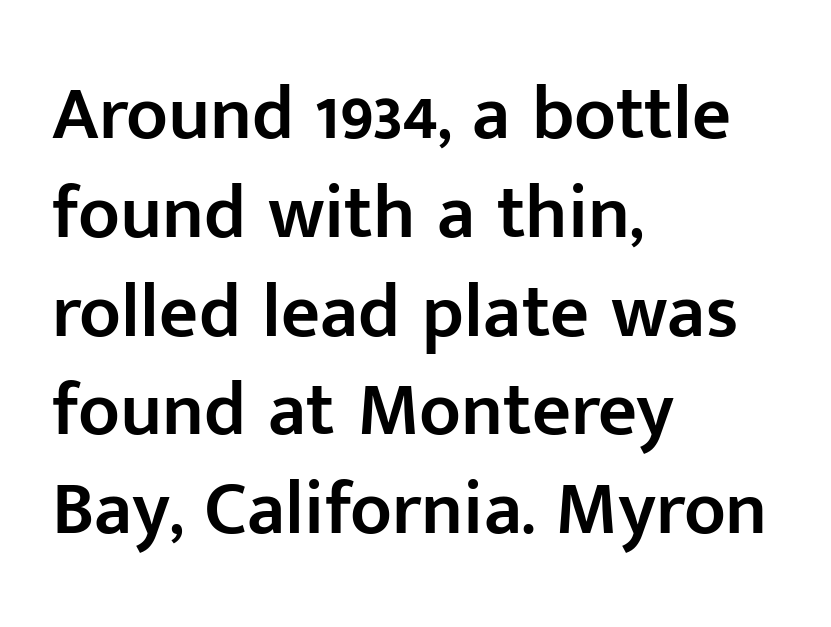
The image shows 76 px semibold sans-serif type, upright; set left-aligned, normal line spacing (1.3x), normal letter spacing, not underlined; low stroke contrast and a medium x-height.
